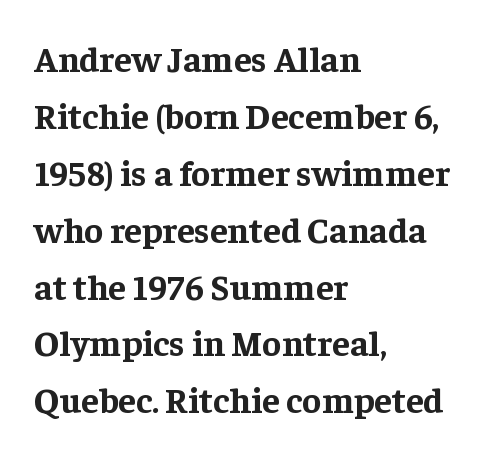
{"serif": "yes", "italic": "no", "bold": "yes", "weight": "bold", "width": "normal", "stroke_contrast": "low", "x_height": "medium", "monospaced": "no", "underline": "no", "align": "left", "line_spacing": "normal", "line_spacing_ratio": 1.58, "letter_spacing": "normal", "letter_spacing_em": 0.0, "glyph_px": 36}
